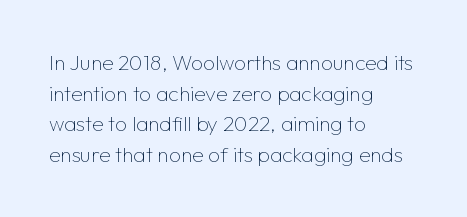
The image shows 21 px text type, upright; set left-aligned, normal line spacing (1.46x), normal letter spacing, not underlined.
